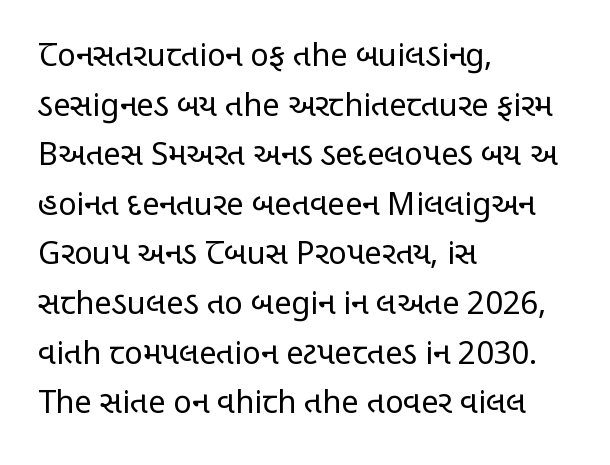
The image shows 31 px regular-weight, condensed sans-serif type, upright; set left-aligned, normal line spacing (1.6x), normal letter spacing, not underlined; low stroke contrast and a large x-height.
